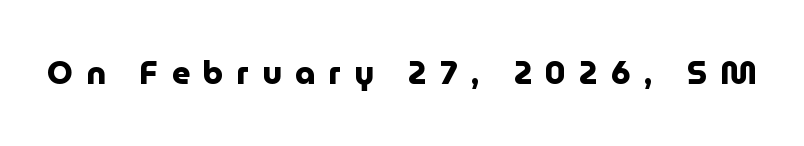
Honestly, the letter spacing is so wide it's the main thing you notice. Type style note: lacks serifs. This rendering features lettering with no underline. Tall strokes in this sample are plumb rather than angled. You could not count columns in this text — the font is proportionally spaced. How heavy is the stroke? Heavy — this is a bold.
